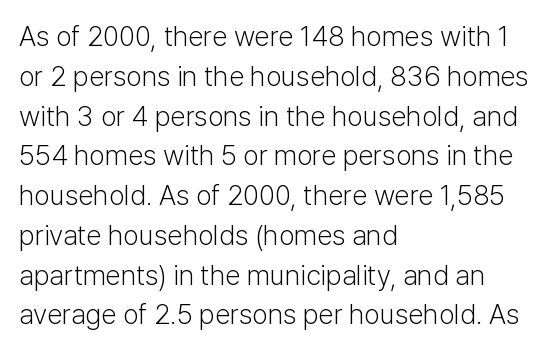
Q: Is the text bold? A: No.
Q: Is the text italic (slanted)? A: No, it is upright.
Q: Is the typeface a serif or a sans-serif typeface? A: Sans-serif.
Q: Is the text underlined? A: No.
Q: How is the paragraph aligned? A: Left-aligned.
Q: Is the spacing between letters normal or unusually wide? A: Normal.
Q: Is the spacing between lines tight, normal or loose? A: Normal.
Q: Width (condensed, normal, or wide)? A: Normal.
Q: Stroke contrast? A: Low.
Q: x-height? A: Medium.
Q: Monospaced? A: No.
